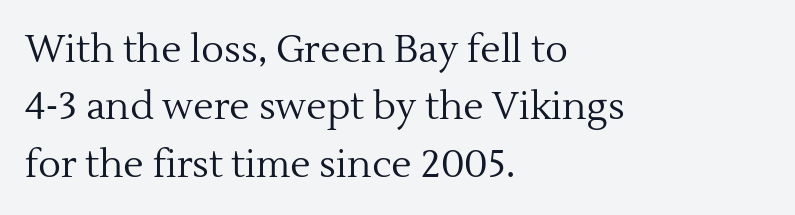
Q: Is the text bold? A: No.
Q: Is the text italic (slanted)? A: No, it is upright.
Q: Is the typeface a serif or a sans-serif typeface? A: Serif.
Q: Is the text underlined? A: No.
Q: How is the paragraph aligned? A: Left-aligned.
Q: Is the spacing between letters normal or unusually wide? A: Normal.
Q: Is the spacing between lines tight, normal or loose? A: Normal.
Q: Width (condensed, normal, or wide)? A: Normal.
Q: x-height? A: Medium.
Q: Monospaced? A: No.
